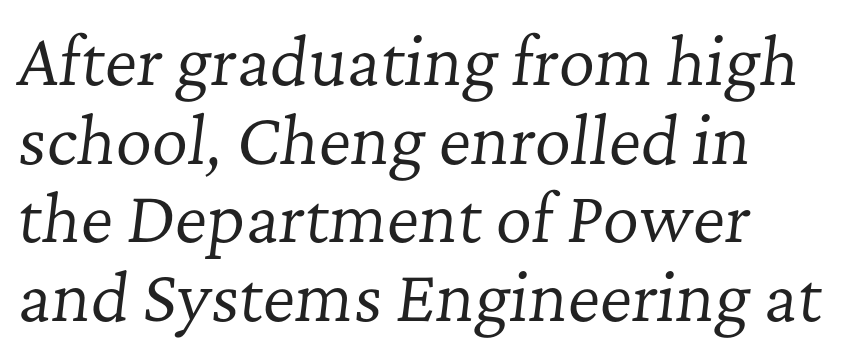
Q: Is the text bold? A: No.
Q: Is the text italic (slanted)? A: Yes, it leans right by about 7 degrees.
Q: Is the typeface a serif or a sans-serif typeface? A: Serif.
Q: Is the text underlined? A: No.
Q: How is the paragraph aligned? A: Left-aligned.
Q: Is the spacing between letters normal or unusually wide? A: Normal.
Q: Is the spacing between lines tight, normal or loose? A: Normal.
Q: Width (condensed, normal, or wide)? A: Normal.
Q: Stroke contrast? A: Low.
Q: x-height? A: Medium.
Q: Monospaced? A: No.
